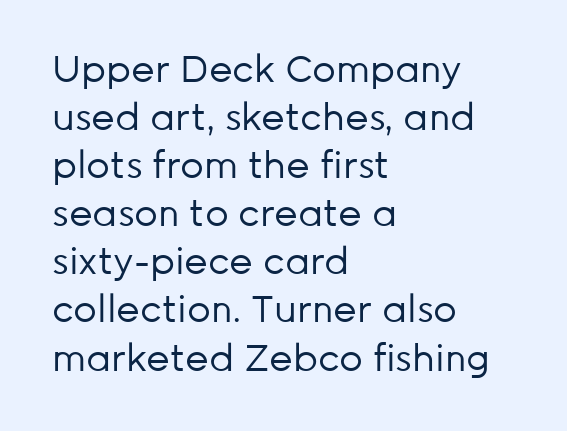
{"serif": "no", "italic": "no", "bold": "no", "weight": "regular", "width": "normal", "stroke_contrast": "low", "x_height": "medium", "monospaced": "no", "underline": "no", "align": "left", "line_spacing": "normal", "line_spacing_ratio": 1.3, "letter_spacing": "normal", "letter_spacing_em": 0.0, "glyph_px": 37}
